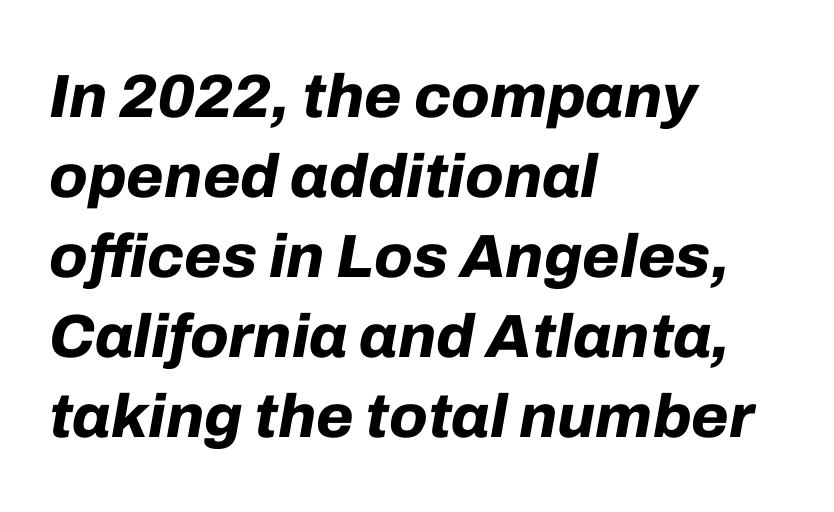
{"italic": "yes", "lean": "right", "slant_degrees": 10, "bold": "yes", "weight": "bold", "width": "normal", "stroke_contrast": "low", "x_height": "medium", "monospaced": "no", "underline": "no", "align": "left", "line_spacing": "normal", "line_spacing_ratio": 1.31, "letter_spacing": "normal", "letter_spacing_em": 0.0, "glyph_px": 61}
